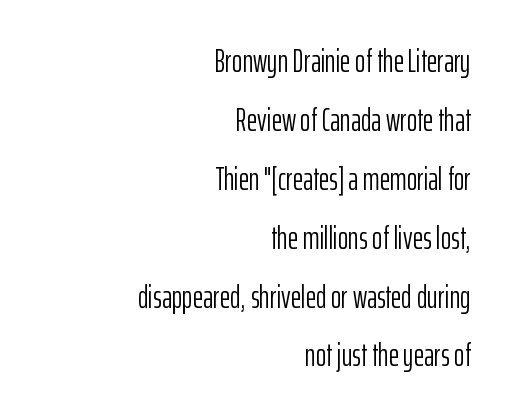
A light-to-regular cut is what we see here. This sample uses a sans-serif face. Here the designer chose a conventional face with non-uniform glyph widths. The rag falls on the left side of this text block. Every character sits straight up, as roman type does.
